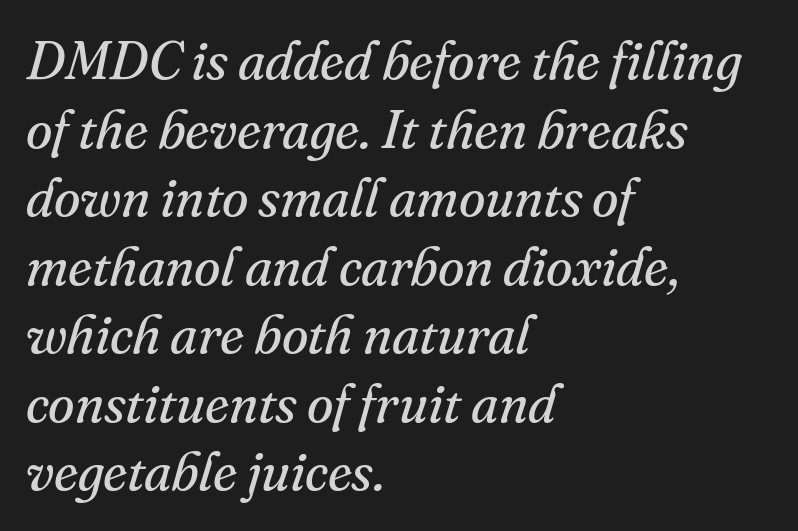
Q: Is the text bold? A: No.
Q: Is the text italic (slanted)? A: Yes, it leans right by about 16 degrees.
Q: Is the typeface a serif or a sans-serif typeface? A: Serif.
Q: Is the text underlined? A: No.
Q: How is the paragraph aligned? A: Left-aligned.
Q: Is the spacing between letters normal or unusually wide? A: Normal.
Q: Is the spacing between lines tight, normal or loose? A: Normal.
Q: Width (condensed, normal, or wide)? A: Normal.
Q: Stroke contrast? A: Medium.
Q: x-height? A: Small.
Q: Monospaced? A: No.
